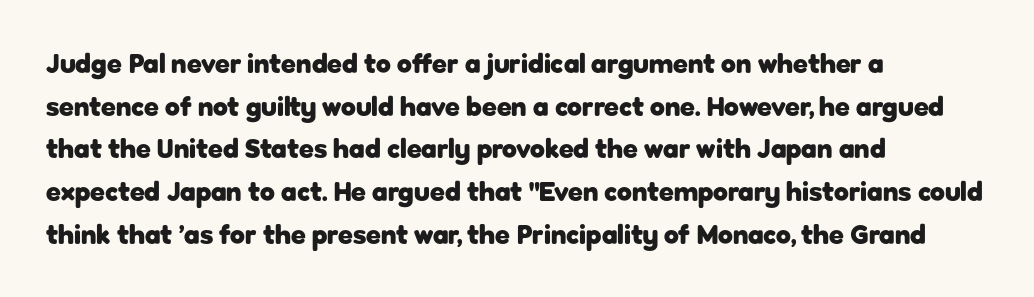
Typesetter's note: full bold, strokes at maximum text heaviness. Compared with typical paragraphs, the rows here are spaced about the same. Layout note: lines flush left. The passage shown is not underscored anywhere.
